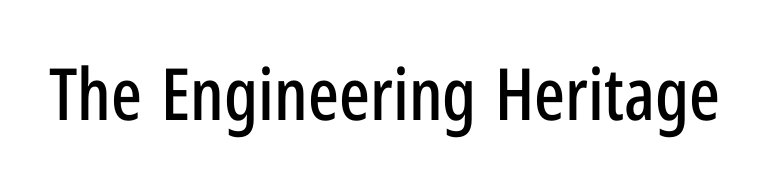
The image shows 72 px condensed sans-serif type, upright; set normal letter spacing, not underlined; low stroke contrast and a medium x-height.
